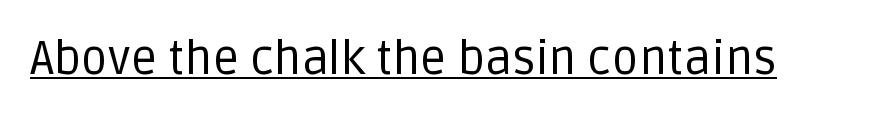
Q: Is the text bold? A: No.
Q: Is the text italic (slanted)? A: No, it is upright.
Q: Is the typeface a serif or a sans-serif typeface? A: Sans-serif.
Q: Is the text underlined? A: Yes.
Q: Is the spacing between letters normal or unusually wide? A: Normal.
Q: Width (condensed, normal, or wide)? A: Normal.
Q: Stroke contrast? A: Low.
Q: x-height? A: Large.
Q: Monospaced? A: No.
